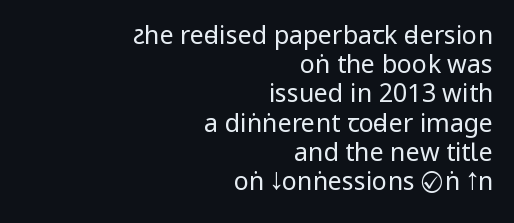
This sample uses plain, unmodified letter spacing. All the whitespace from short lines collects on the left. Glance below the letters and you will spot only blank space. Tall strokes in this sample are plumb rather than angled. The weight would be labelled regular, book, light, or lighter still.
